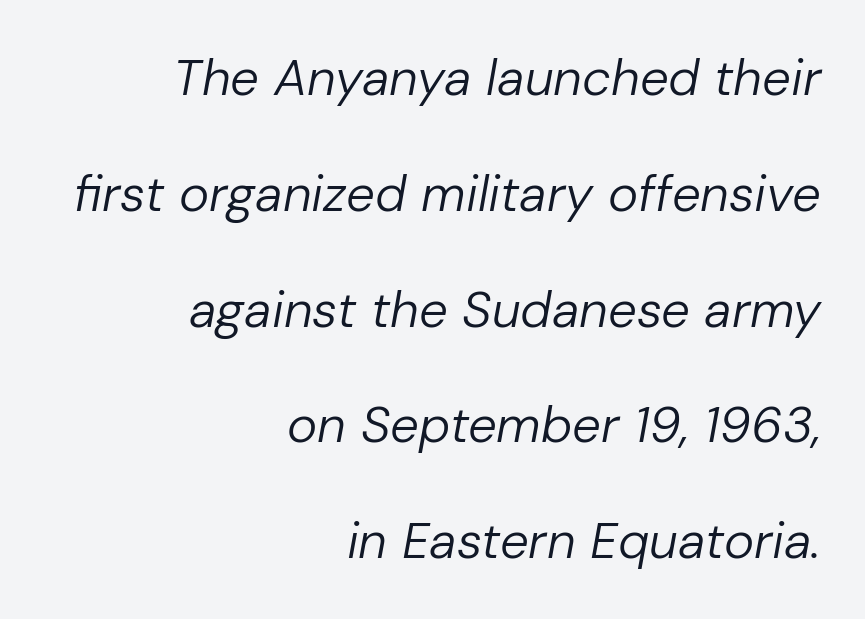
Q: Is the text bold? A: No.
Q: Is the text italic (slanted)? A: Yes, it leans right by about 10 degrees.
Q: Is the text underlined? A: No.
Q: How is the paragraph aligned? A: Right-aligned.
Q: Is the spacing between letters normal or unusually wide? A: Normal.
Q: Is the spacing between lines tight, normal or loose? A: Loose.
Q: Width (condensed, normal, or wide)? A: Normal.
Q: Stroke contrast? A: Low.
Q: x-height? A: Medium.
Q: Monospaced? A: No.
